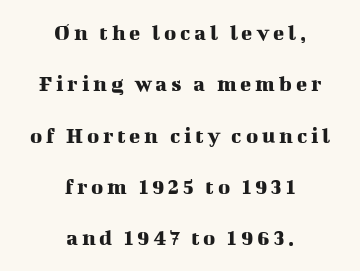
The image shows 23 px text type, upright; set centered, loose line spacing (2.23x), not underlined.
